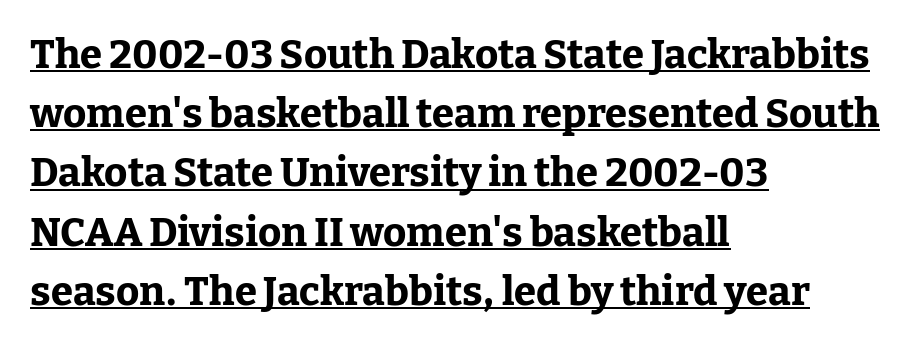
The image shows 40 px bold serif type, upright; set left-aligned, normal line spacing (1.48x), normal letter spacing, underlined; low stroke contrast and a medium x-height.
